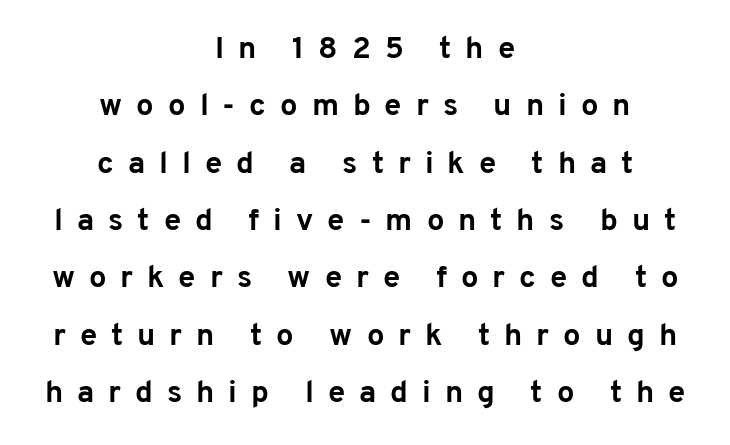
Q: Is the text bold? A: Yes.
Q: Is the text italic (slanted)? A: No, it is upright.
Q: Is the typeface a serif or a sans-serif typeface? A: Sans-serif.
Q: Is the text underlined? A: No.
Q: How is the paragraph aligned? A: Centered.
Q: Is the spacing between letters normal or unusually wide? A: Unusually wide.
Q: Width (condensed, normal, or wide)? A: Normal.
Q: Stroke contrast? A: Low.
Q: x-height? A: Medium.
Q: Monospaced? A: No.
